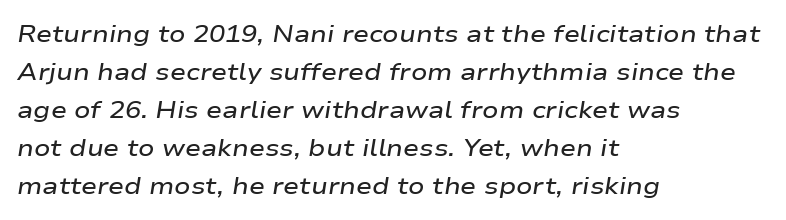
The text carries the slant typical of an italic or oblique font. This rendering features lettering with no underline. How heavy is the stroke? Medium-heavy — a semibold, shy of bold. The designer left line spacing at the default. Is the letter spacing exaggerated? No — it looks like the ordinary default. Horizontal alignment here is leftward, the default for most running prose.
